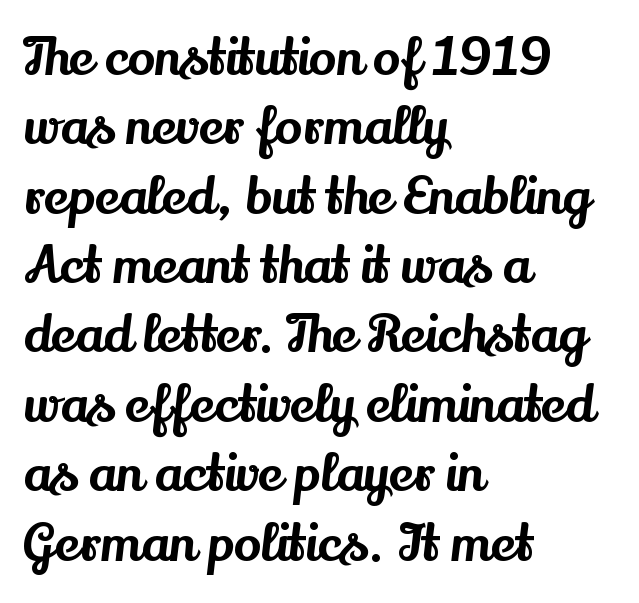
Q: Is the text italic (slanted)? A: Yes.
Q: Is the typeface a serif or a sans-serif typeface? A: Serif.
Q: Is the text underlined? A: No.
Q: How is the paragraph aligned? A: Left-aligned.
Q: Is the spacing between letters normal or unusually wide? A: Normal.
Q: Is the spacing between lines tight, normal or loose? A: Normal.
Q: Width (condensed, normal, or wide)? A: Normal.
Q: Stroke contrast? A: Medium.
Q: x-height? A: Small.
Q: Monospaced? A: No.
